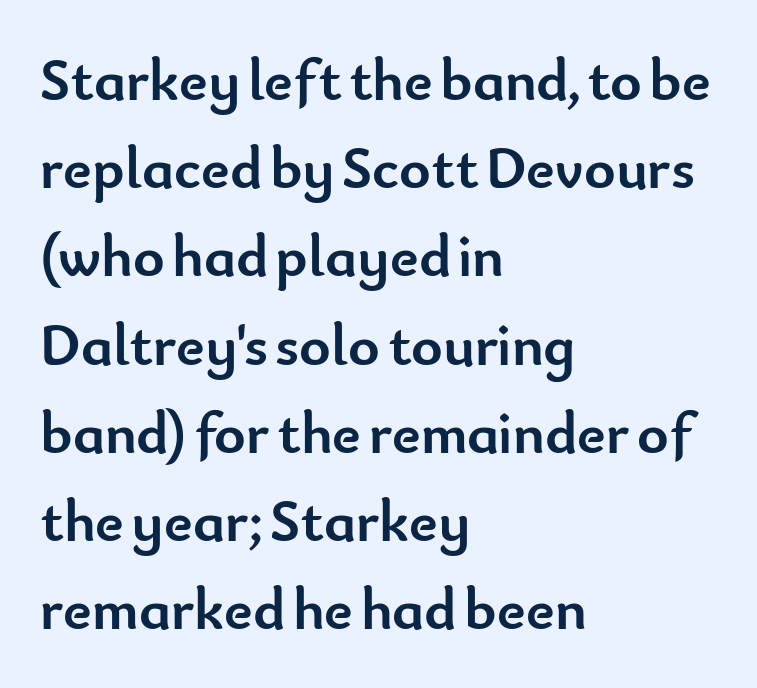
Q: Is the text bold? A: Yes.
Q: Is the text italic (slanted)? A: No, it is upright.
Q: Is the typeface a serif or a sans-serif typeface? A: Sans-serif.
Q: Is the text underlined? A: No.
Q: How is the paragraph aligned? A: Left-aligned.
Q: Is the spacing between letters normal or unusually wide? A: Normal.
Q: Is the spacing between lines tight, normal or loose? A: Normal.
Q: Width (condensed, normal, or wide)? A: Normal.
Q: Stroke contrast? A: Low.
Q: x-height? A: Small.
Q: Monospaced? A: No.
